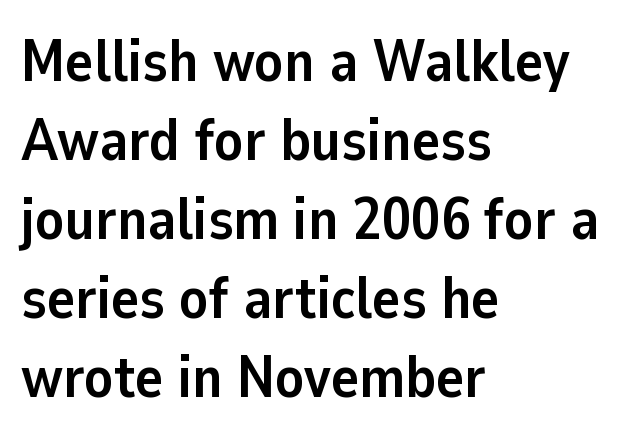
The image shows 59 px semibold sans-serif type, upright; set left-aligned, normal line spacing (1.34x), normal letter spacing, not underlined; low stroke contrast and a medium x-height.
